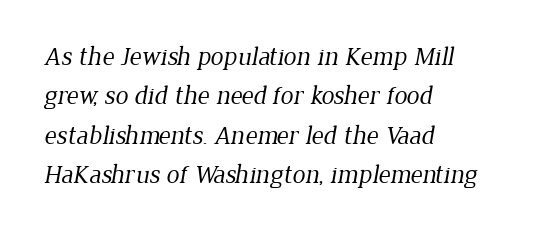
The image shows 26 px text type; set left-aligned, normal line spacing (1.51x), normal letter spacing, not underlined.
